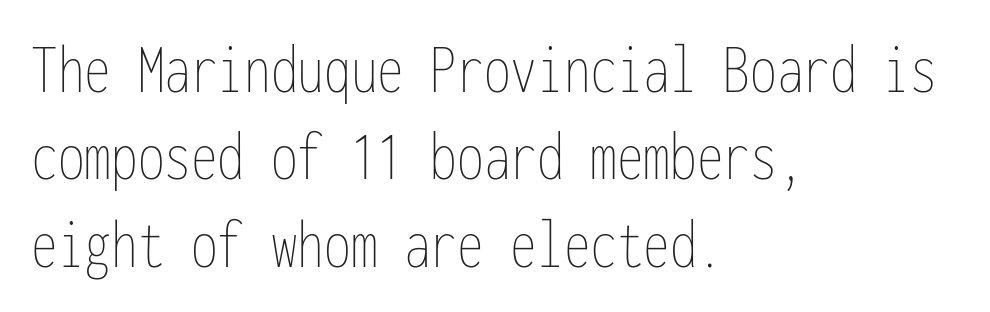
The line texture is even and compact thanks to regular tracking. A typesetter would call this monospace, since all characters share one set width. Rule under the text: the space is simply empty. The paragraph has a hard left edge and a soft right edge. Posture: vertical. Heaviness? Minimal to ordinary, like unemphasized prose.
